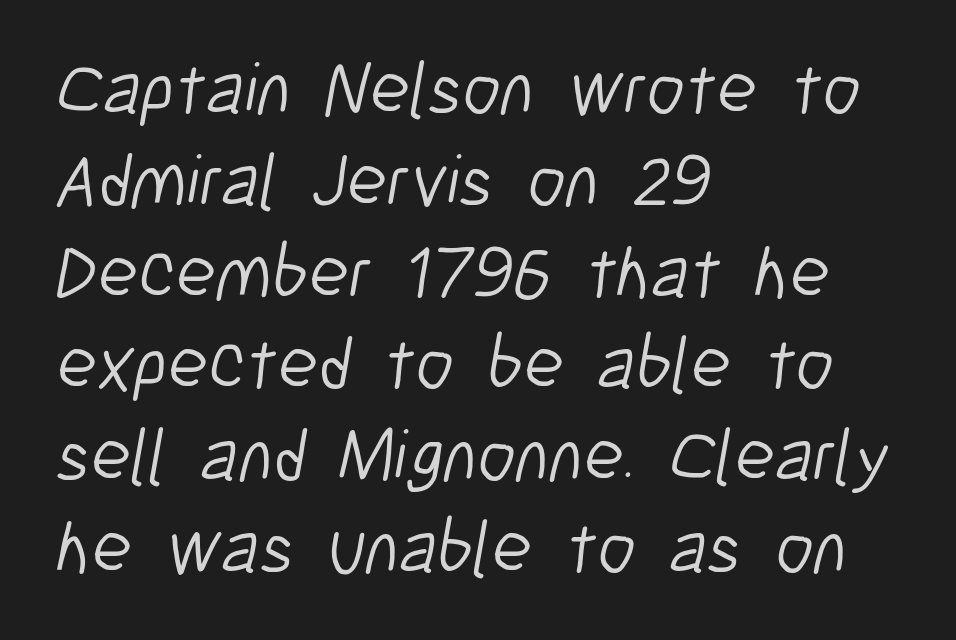
Q: Is the text bold? A: No.
Q: Is the typeface a serif or a sans-serif typeface? A: Sans-serif.
Q: Is the text underlined? A: No.
Q: How is the paragraph aligned? A: Left-aligned.
Q: Is the spacing between letters normal or unusually wide? A: Normal.
Q: Width (condensed, normal, or wide)? A: Condensed.
Q: Stroke contrast? A: Low.
Q: x-height? A: Medium.
Q: Monospaced? A: No.
